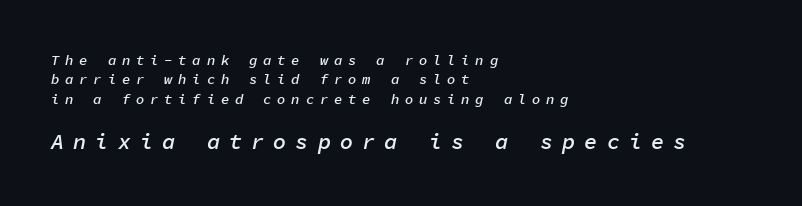
Q: Is the text bold? A: Semi-bold.
Q: Is the text italic (slanted)? A: Yes, it leans right by about 11 degrees.
Q: Is the text underlined? A: No.
Q: How is the paragraph aligned? A: Left-aligned.
Q: Is the spacing between letters normal or unusually wide? A: Unusually wide.
Q: Is the spacing between lines tight, normal or loose? A: Normal.
Q: Which block of text is set in a larger size, the first (top) or the second (bottom)? A: The second (bottom) one.
